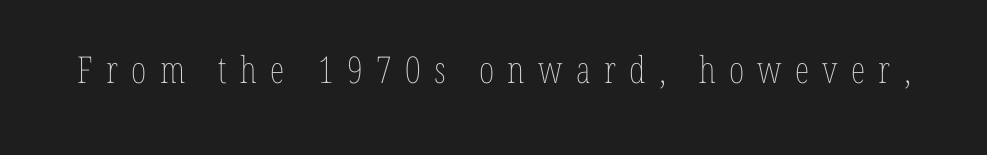
{"italic": "no", "bold": "no", "weight": "thin", "width": "condensed", "stroke_contrast": "low", "x_height": "medium", "monospaced": "no", "underline": "no", "letter_spacing": "wide", "letter_spacing_em": 0.36, "glyph_px": 37}
